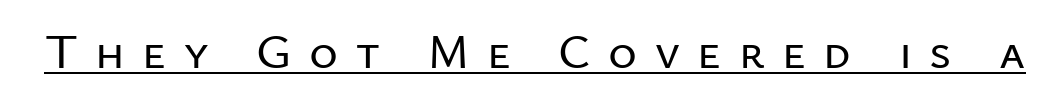
Q: Is the text italic (slanted)? A: No, it is upright.
Q: Is the typeface a serif or a sans-serif typeface? A: Sans-serif.
Q: Is the text underlined? A: Yes.
Q: Is the spacing between letters normal or unusually wide? A: Unusually wide.
Q: Width (condensed, normal, or wide)? A: Normal.
Q: Stroke contrast? A: Low.
Q: x-height? A: Medium.
Q: Monospaced? A: No.
